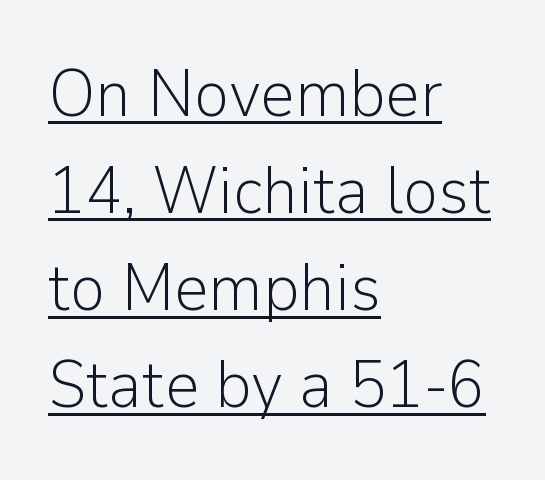
{"serif": "no", "italic": "no", "bold": "no", "weight": "light", "width": "normal", "stroke_contrast": "low", "x_height": "medium", "monospaced": "no", "underline": "yes", "align": "left", "line_spacing": "normal", "line_spacing_ratio": 1.45, "letter_spacing": "normal", "letter_spacing_em": 0.0, "glyph_px": 67}
